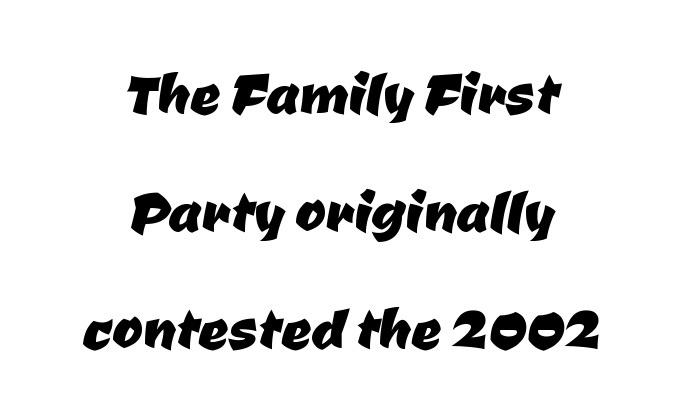
{"serif": "no", "width": "normal", "stroke_contrast": "low", "x_height": "medium", "monospaced": "no", "underline": "no", "align": "center", "line_spacing": "normal", "line_spacing_ratio": 1.59, "letter_spacing": "normal", "letter_spacing_em": 0.0, "glyph_px": 74}
